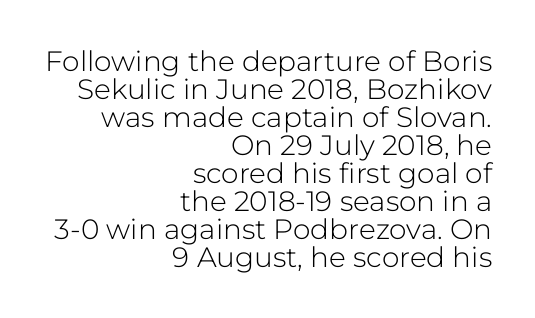
Here the glyphs are tracked normally, forming tight word shapes. Is the stroke heavy? The answer is a plain regular-or-lighter. Each letter keeps its own natural width here, so spacing adapts to shape. Which margin do the lines hug? The right one — the left edge is uneven. The passage shown is not underscored anywhere. Horizontal bands of white between lines are thin slivers.
